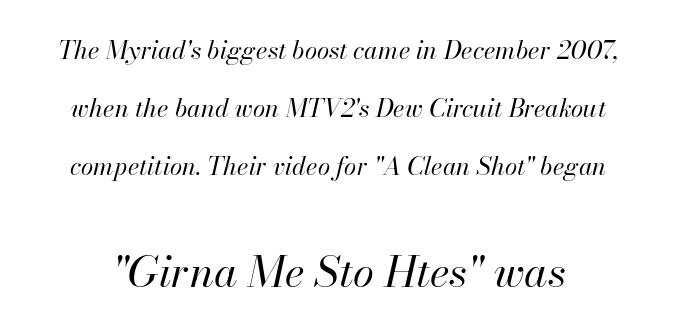
{"italic": "yes", "lean": "right", "slant_degrees": 13, "bold": "no", "weight": "regular", "width": "normal", "stroke_contrast": "high", "x_height": "small", "monospaced": "no", "underline": "no", "line_spacing": "loose", "line_spacing_ratio": 2.32, "letter_spacing": "normal", "letter_spacing_em": 0.0, "larger_block": "second", "size_ratio": 1.72, "glyph_px": 43}
